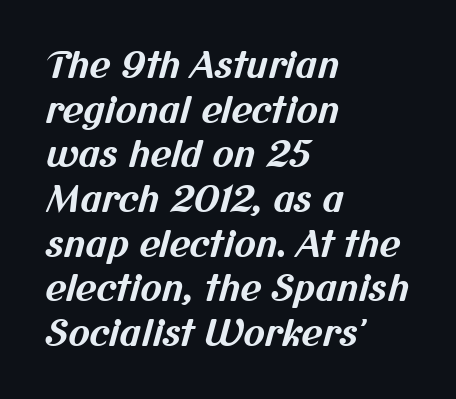
These lines keep a tight, regular rhythm from letter to letter. The passage shown is typeset with a sans-serif family. Weight: bold. Short and long lines alike share a common starting point at left.
